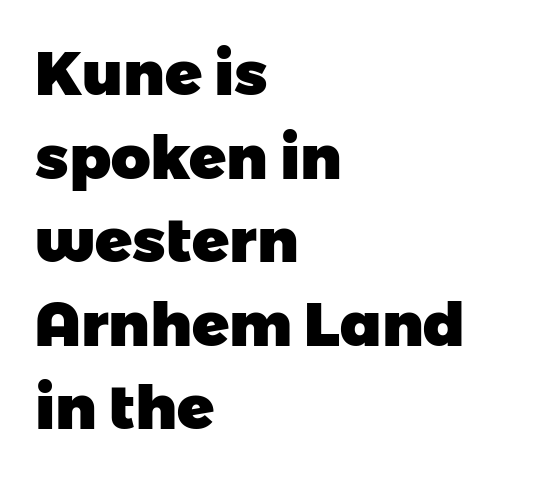
The image shows 61 px heavy sans-serif type; set left-aligned, normal line spacing (1.37x), normal letter spacing, not underlined; low stroke contrast and a medium x-height.
